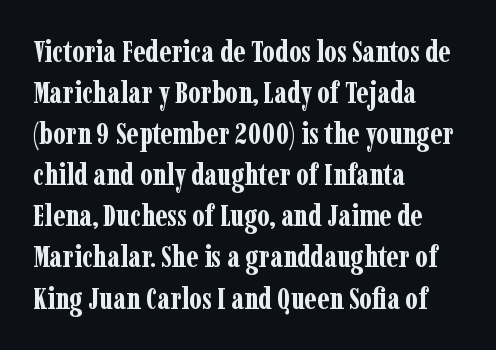
Varying glyph widths throughout — classic text-font behaviour. Unlike italic type, these characters show no tilt at all. The letters carry serifs — small finishing strokes at the ends of their stems. The foot of each line stays bare and open. Weight check: bold — yes, fully.
